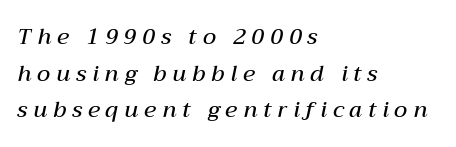
The image shows 22 px text type, italic (leaning right); set left-aligned, normal line spacing (1.67x), unusually wide letter spacing (+0.27 em), not underlined.
